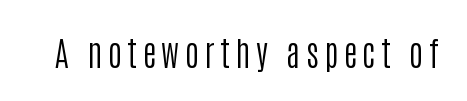
Q: Is the text bold? A: No.
Q: Is the text italic (slanted)? A: No, it is upright.
Q: Is the typeface a serif or a sans-serif typeface? A: Sans-serif.
Q: Is the text underlined? A: No.
Q: Width (condensed, normal, or wide)? A: Condensed.
Q: Stroke contrast? A: Low.
Q: x-height? A: Large.
Q: Monospaced? A: No.
